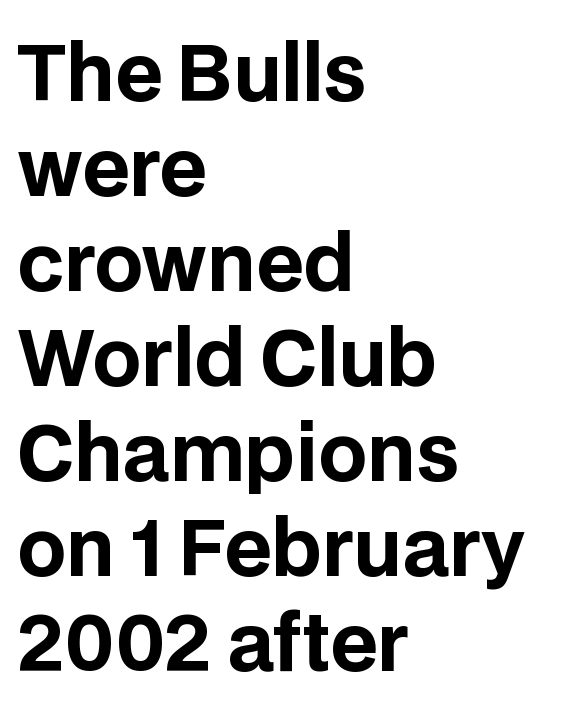
{"serif": "no", "italic": "no", "bold": "yes", "weight": "bold", "width": "normal", "stroke_contrast": "low", "x_height": "large", "monospaced": "no", "underline": "no", "align": "left", "line_spacing": "normal", "line_spacing_ratio": 1.25, "letter_spacing": "normal", "letter_spacing_em": 0.0, "glyph_px": 76}
